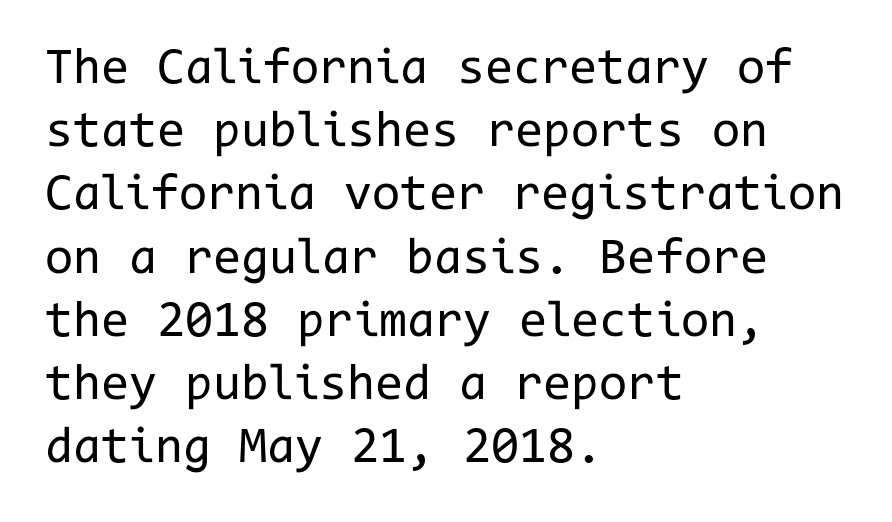
{"serif": "no", "italic": "no", "bold": "no", "weight": "regular", "width": "normal", "stroke_contrast": "low", "x_height": "medium", "monospaced": "yes", "underline": "no", "align": "left", "line_spacing_ratio": 1.24, "letter_spacing": "normal", "letter_spacing_em": 0.0, "glyph_px": 51}
